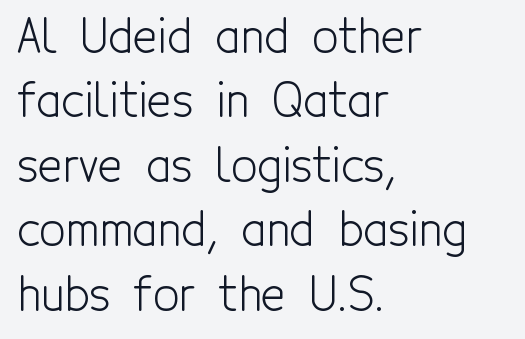
{"serif": "no", "italic": "no", "bold": "no", "weight": "light", "width": "condensed", "x_height": "medium", "monospaced": "no", "underline": "no", "align": "left", "line_spacing": "normal", "line_spacing_ratio": 1.4, "letter_spacing": "normal", "letter_spacing_em": 0.0, "glyph_px": 46}
